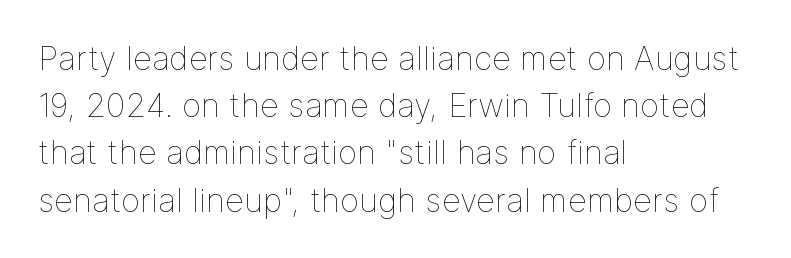
The image shows 33 px thin type, upright; set left-aligned, normal line spacing (1.43x), normal letter spacing, not underlined; low stroke contrast and a medium x-height.
